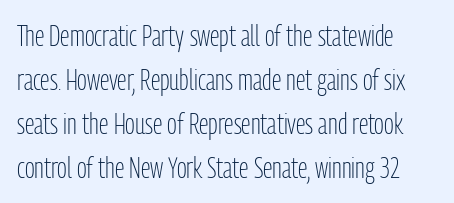
The image shows 29 px light, condensed sans-serif type, upright; set left-aligned, normal line spacing (1.52x), normal letter spacing, not underlined; low stroke contrast and a medium x-height.
